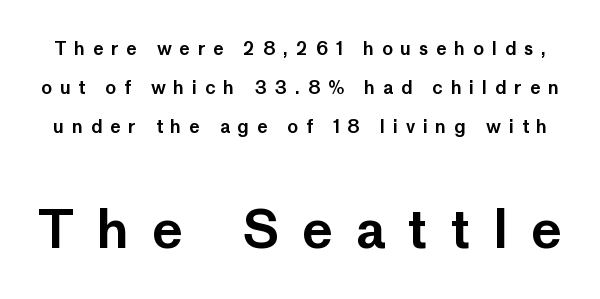
Q: Is the text italic (slanted)? A: No, it is upright.
Q: Is the typeface a serif or a sans-serif typeface? A: Sans-serif.
Q: Is the text underlined? A: No.
Q: Is the spacing between letters normal or unusually wide? A: Unusually wide.
Q: Is the spacing between lines tight, normal or loose? A: Loose.
Q: Which block of text is set in a larger size, the first (top) or the second (bottom)? A: The second (bottom) one.
Q: Width (condensed, normal, or wide)? A: Normal.
Q: Stroke contrast? A: Low.
Q: x-height? A: Medium.
Q: Monospaced? A: No.
